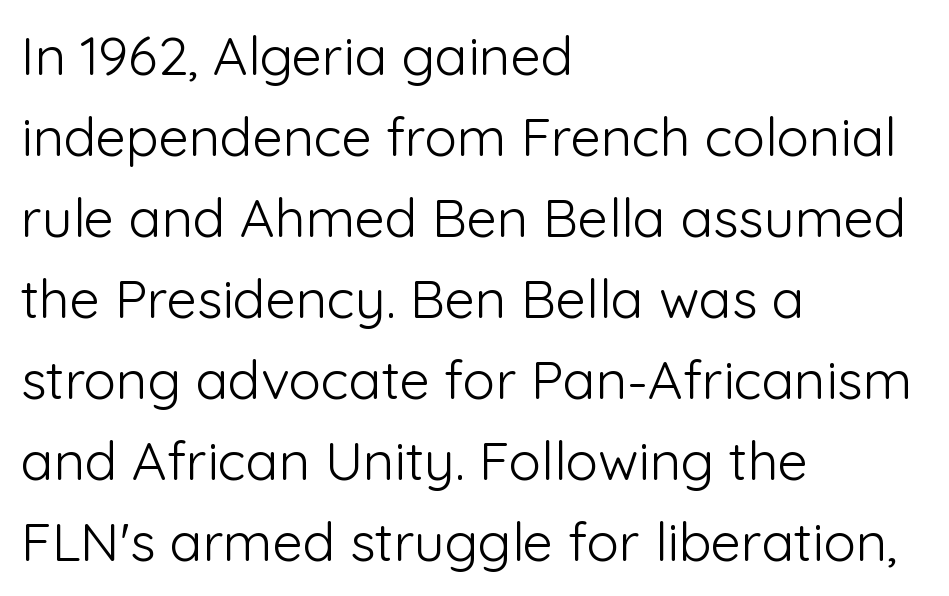
{"serif": "no", "italic": "no", "bold": "no", "weight": "light", "width": "normal", "stroke_contrast": "low", "x_height": "medium", "monospaced": "no", "underline": "no", "align": "left", "line_spacing": "normal", "line_spacing_ratio": 1.5, "letter_spacing": "normal", "letter_spacing_em": 0.0, "glyph_px": 54}
